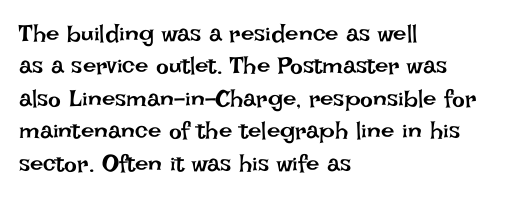
The image shows 24 px text type, upright; set left-aligned, normal line spacing (1.35x), normal letter spacing, not underlined.
